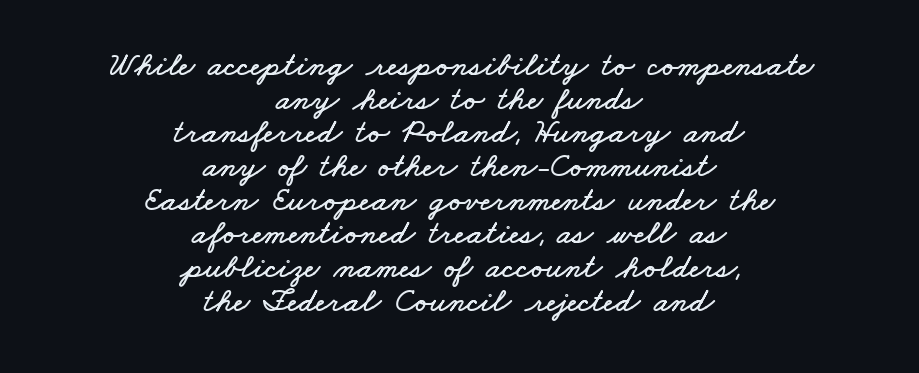
Glyph-to-glyph distance matches everyday printed text. Horizontally, the lines are justified to the midpoint only. Spacing verdict: proportional, widths tailored to each character. Students, observe: this is what under-led, compact text looks like. The specimen omits any rule beneath the text block's lines.
